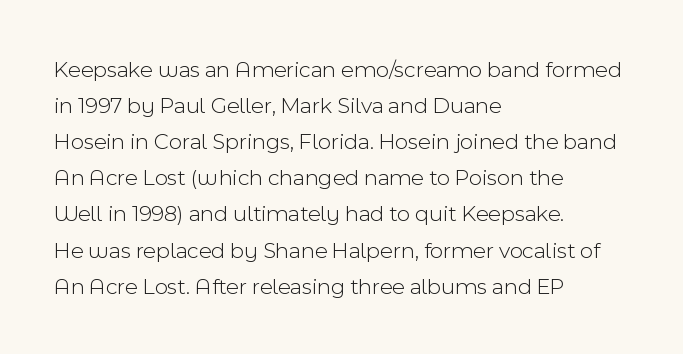
Nothing unusual about the tracking: characters are spaced as the font intends. The typesetter chose a ragged-right arrangement here. Vertical strokes here are truly vertical. In terms of leading, this rendering sits right in the middle.
